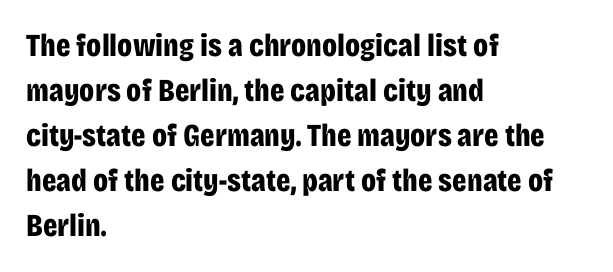
How would I describe the line gaps? Plain and ordinary. Spacing between characters is what you'd get straight out of the box. How heavy is the stroke? Heavy — this is a bold. Type without underlining. Proportional: the letters do not fall into vertical columns. The setting favours the left margin, as ordinary paragraphs usually do.
